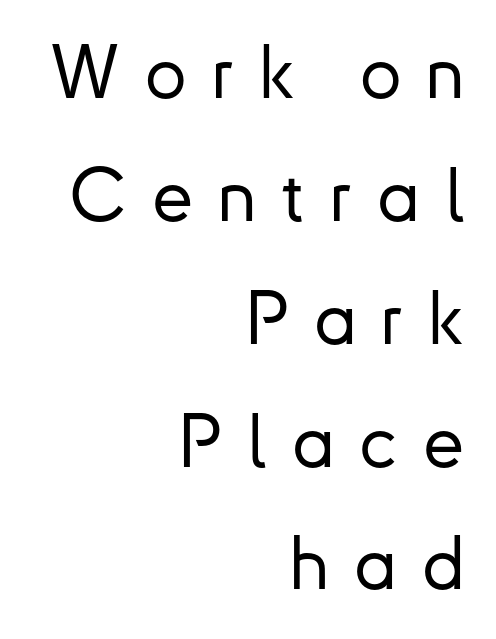
Q: Is the text italic (slanted)? A: No, it is upright.
Q: Is the typeface a serif or a sans-serif typeface? A: Sans-serif.
Q: Is the text underlined? A: No.
Q: How is the paragraph aligned? A: Right-aligned.
Q: Is the spacing between letters normal or unusually wide? A: Unusually wide.
Q: Is the spacing between lines tight, normal or loose? A: Normal.
Q: Width (condensed, normal, or wide)? A: Normal.
Q: Stroke contrast? A: Low.
Q: x-height? A: Small.
Q: Monospaced? A: No.
